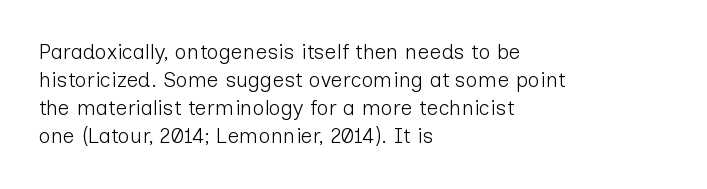
Visually the block forms a straight wall on the left and a jagged coastline on the right. Style check: upright. Bold? No — there's no thickening of the strokes. Notice how descenders clear the ascenders below comfortably — that's standard leading. Each word holds together tightly as a unit, with standard inter-letter gaps.
